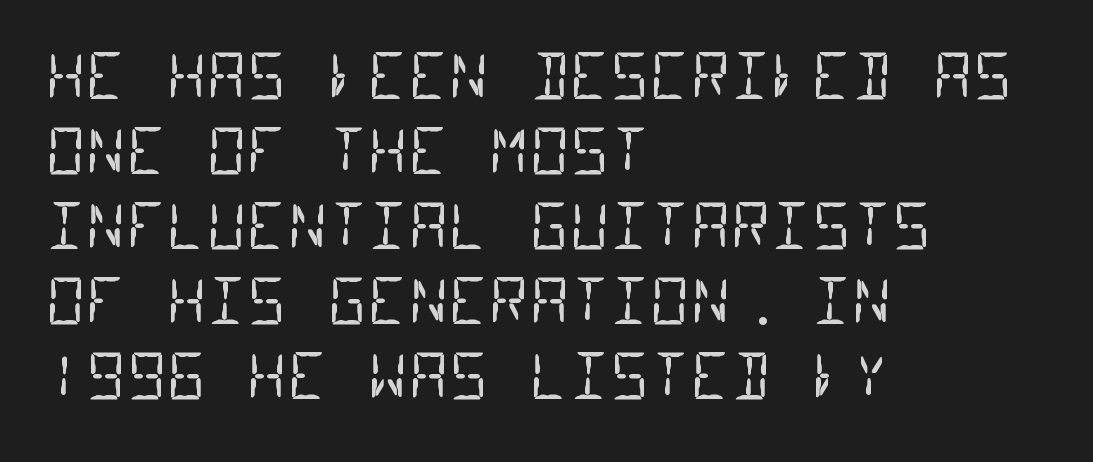
The image shows 62 px regular-weight, condensed sans-serif type, monospaced; set left-aligned, line spacing 1.21x, normal letter spacing, not underlined; low stroke contrast and a large x-height.
